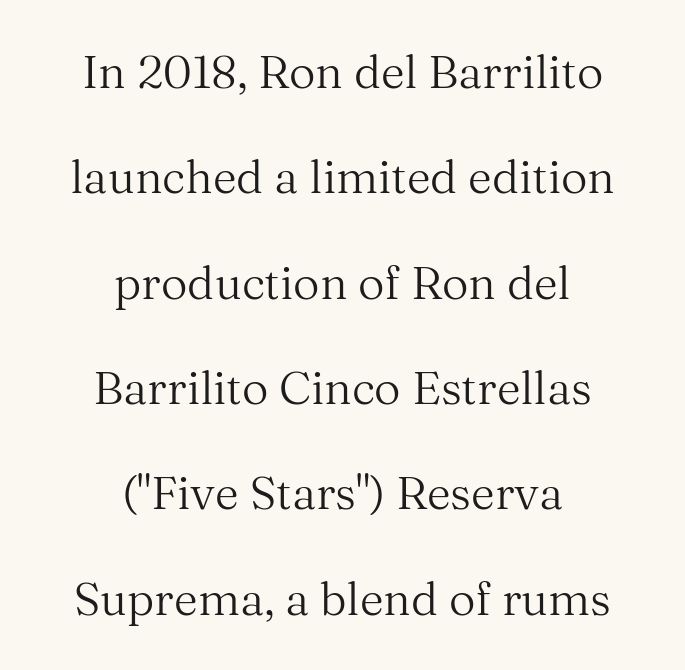
{"serif": "yes", "italic": "no", "bold": "no", "weight": "regular", "width": "normal", "stroke_contrast": "medium", "x_height": "medium", "monospaced": "no", "underline": "no", "align": "center", "line_spacing": "loose", "line_spacing_ratio": 2.29, "letter_spacing": "normal", "letter_spacing_em": 0.0, "glyph_px": 46}
